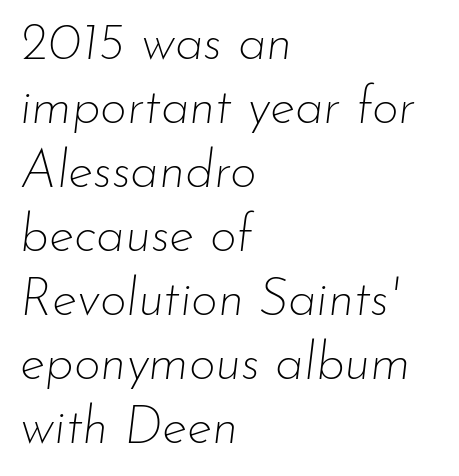
{"italic": "yes", "lean": "right", "slant_degrees": 7, "bold": "no", "weight": "thin", "width": "normal", "stroke_contrast": "low", "x_height": "small", "monospaced": "no", "underline": "no", "align": "left", "line_spacing_ratio": 1.23, "letter_spacing": "normal", "letter_spacing_em": 0.0, "glyph_px": 52}
